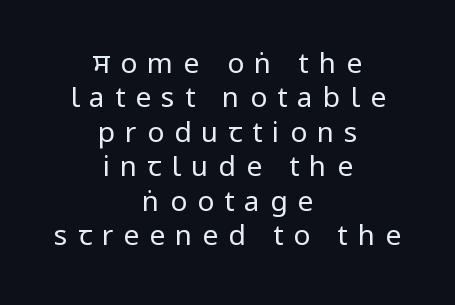
Heaviness? Minimal to ordinary, like unemphasized prose. Anything drawn beneath the words? Only blank space. Letterform terminals end flat and unadorned throughout the passage. You could only call the tracking loose — the letters float apart. Is the block centered? Yes — each line is placed symmetrically about the middle.
